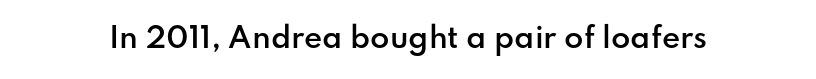
Characters follow at the spacing the type designer built in. The font family rendered here belongs to the sans-serif group. The string is rendered with underlining switched off. Notice how the stems are strictly vertical — no italics here. The passage shown is semibold, sitting just below true bold. Character widths vary here, with narrow letters taking less room than wide ones.
